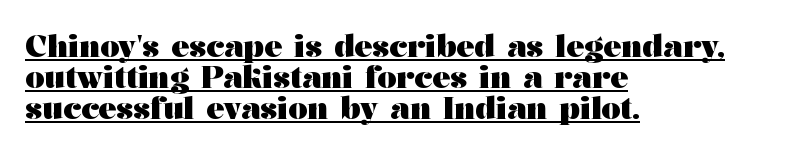
{"serif": "yes", "italic": "no", "bold": "yes", "weight": "heavy", "width": "wide", "stroke_contrast": "medium", "x_height": "medium", "monospaced": "no", "underline": "yes", "align": "left", "line_spacing": "tight", "line_spacing_ratio": 1.03, "letter_spacing": "normal", "letter_spacing_em": 0.0, "glyph_px": 30}
